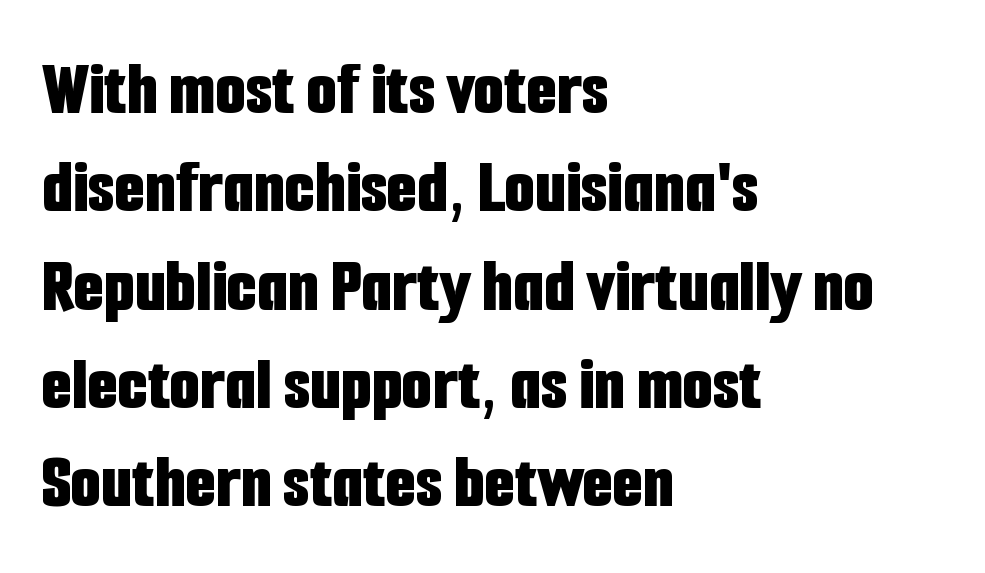
{"serif": "no", "italic": "no", "bold": "yes", "weight": "bold", "width": "condensed", "stroke_contrast": "low", "x_height": "medium", "monospaced": "no", "underline": "no", "align": "left", "line_spacing": "normal", "line_spacing_ratio": 1.26, "letter_spacing": "normal", "letter_spacing_em": 0.0, "glyph_px": 78}
